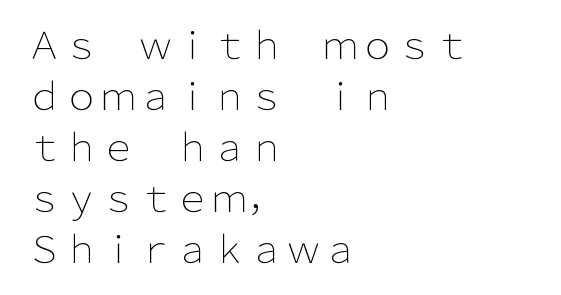
The image shows 37 px light sans-serif type, upright; set left-aligned, normal line spacing (1.38x), normal letter spacing, not underlined; low stroke contrast and a medium x-height.
